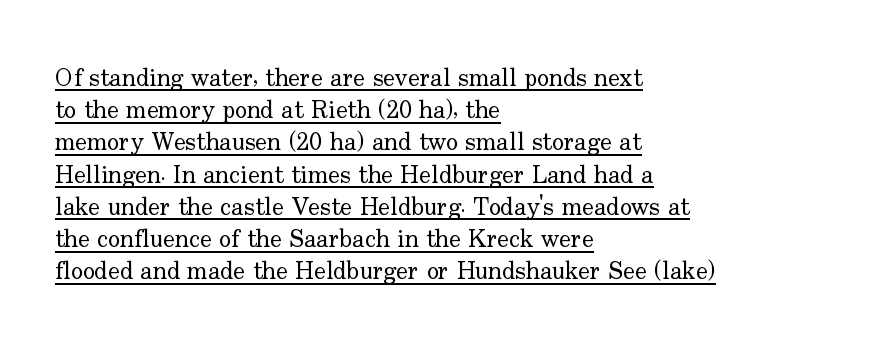
Compared with a centered layout, this one pins lines to the left instead. The sample's only ornament is a line tracing under the words. The letterforms sit at book weight or below. Spacing between characters is what you'd get straight out of the box. Evenly set lines give the paragraph a standard silhouette.
